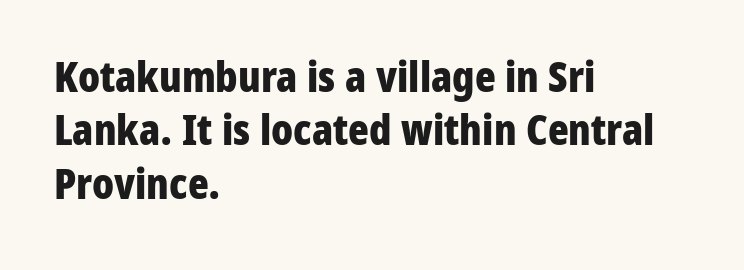
Pretty heavy lettering here — definitely bold. Is there any slant? The stems are plumb. A student would call this left alignment; a typographer would say flush left, rag right. Here the glyphs are tracked normally, forming tight word shapes. Descenders hang freely into open space.
